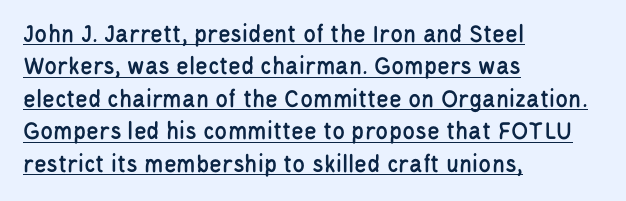
Q: Is the text italic (slanted)? A: No, it is upright.
Q: Is the text underlined? A: Yes.
Q: How is the paragraph aligned? A: Left-aligned.
Q: Is the spacing between letters normal or unusually wide? A: Normal.
Q: Is the spacing between lines tight, normal or loose? A: Normal.
